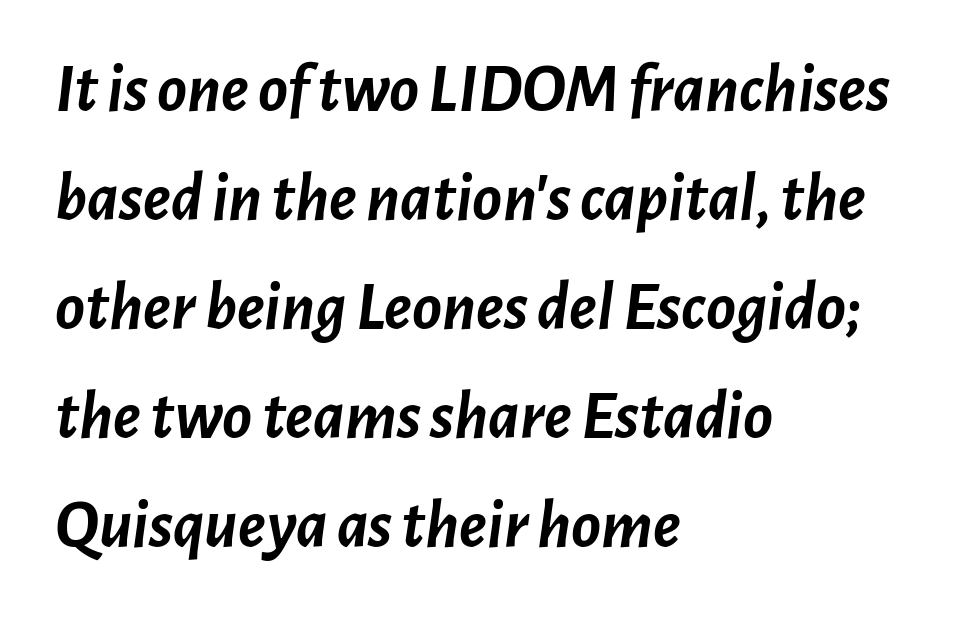
{"italic": "yes", "lean": "right", "slant_degrees": 7, "bold": "yes", "weight": "semibold", "width": "normal", "stroke_contrast": "low", "x_height": "medium", "monospaced": "no", "underline": "no", "align": "left", "line_spacing": "normal", "line_spacing_ratio": 1.58, "letter_spacing": "normal", "letter_spacing_em": 0.0, "glyph_px": 69}
